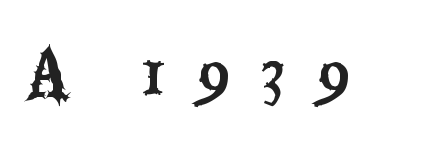
Proportional: the letters do not fall into vertical columns. Is there any slant? The stems are plumb. In terms of letterform style, serifs are entirely absent. Someone cranked the tracking dial way up on this one. Bare-footed words on every line.
